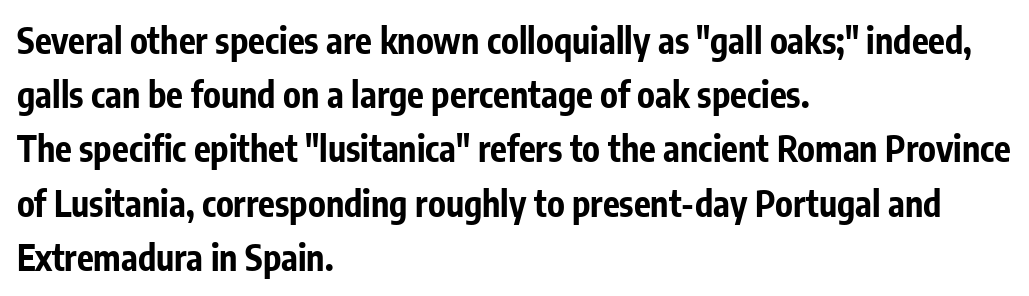
The image shows 35 px bold, condensed sans-serif type, upright; set left-aligned, normal line spacing (1.55x), normal letter spacing, not underlined; low stroke contrast and a medium x-height.
